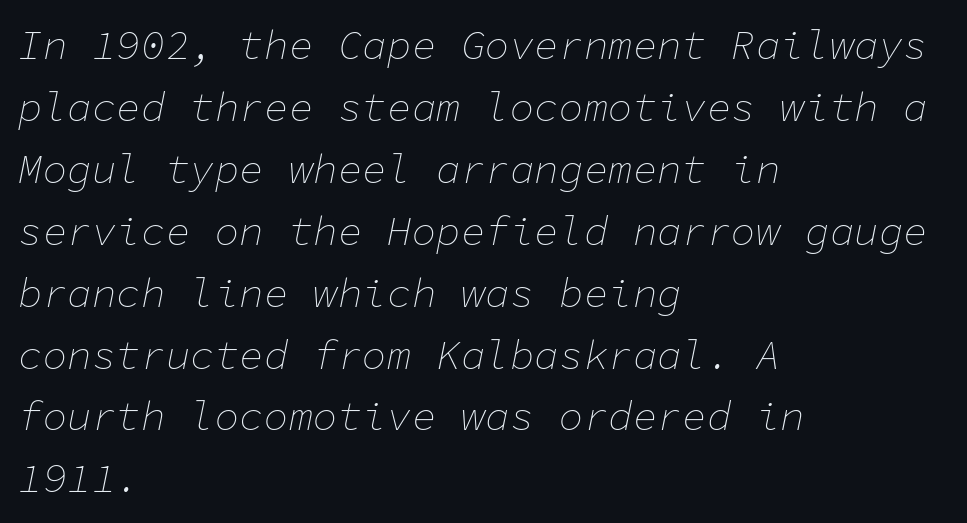
Q: Is the text bold? A: No.
Q: Is the text italic (slanted)? A: Yes, it leans right by about 11 degrees.
Q: Is the text underlined? A: No.
Q: How is the paragraph aligned? A: Left-aligned.
Q: Is the spacing between letters normal or unusually wide? A: Normal.
Q: Is the spacing between lines tight, normal or loose? A: Normal.
Q: Width (condensed, normal, or wide)? A: Normal.
Q: Stroke contrast? A: Low.
Q: x-height? A: Medium.
Q: Monospaced? A: Yes.
